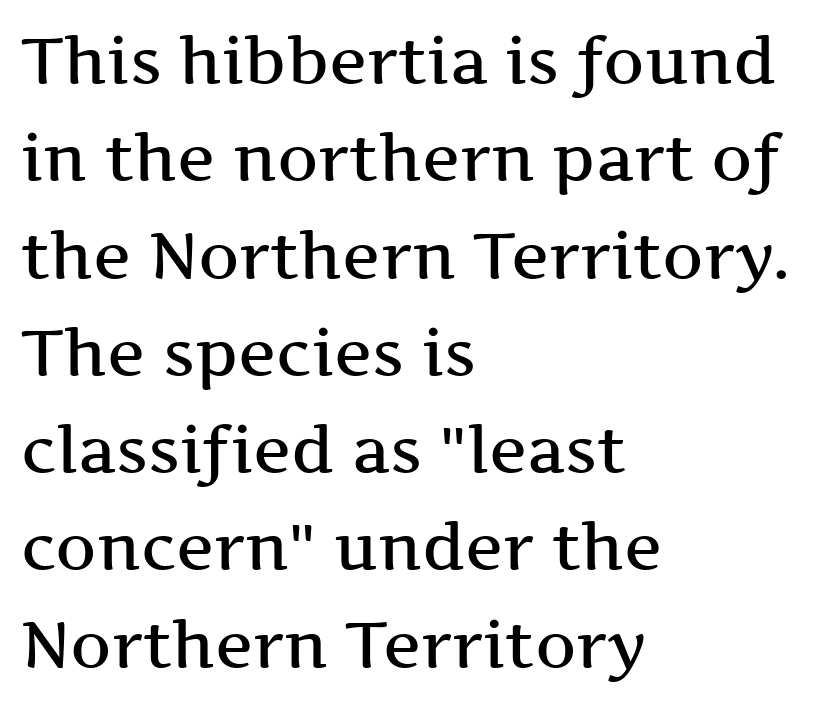
{"serif": "yes", "italic": "no", "bold": "semi", "weight": "semibold", "width": "wide", "stroke_contrast": "medium", "x_height": "medium", "monospaced": "no", "underline": "no", "align": "left", "line_spacing": "normal", "line_spacing_ratio": 1.52, "letter_spacing": "normal", "letter_spacing_em": 0.0, "glyph_px": 64}
